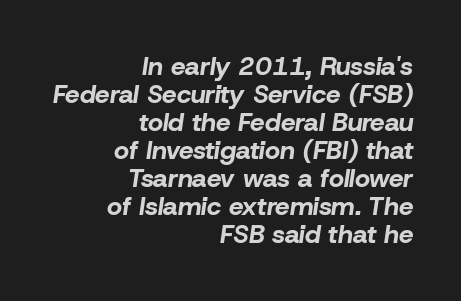
The image shows 26 px bold type, italic (leaning right); set right-aligned, tight line spacing (1.08x), normal letter spacing, not underlined.
